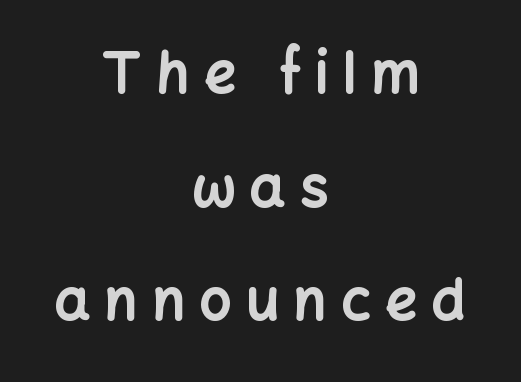
Q: Is the text bold? A: Yes.
Q: Is the text italic (slanted)? A: No, it is upright.
Q: Is the typeface a serif or a sans-serif typeface? A: Sans-serif.
Q: Is the text underlined? A: No.
Q: How is the paragraph aligned? A: Centered.
Q: Is the spacing between letters normal or unusually wide? A: Unusually wide.
Q: Is the spacing between lines tight, normal or loose? A: Loose.
Q: Width (condensed, normal, or wide)? A: Normal.
Q: Stroke contrast? A: Low.
Q: x-height? A: Medium.
Q: Monospaced? A: No.
